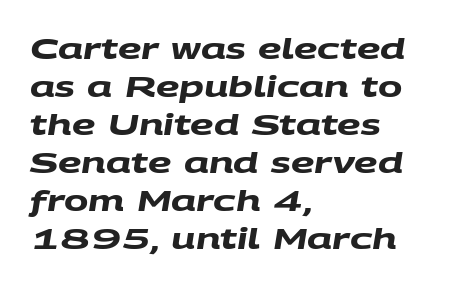
The image shows 29 px heavy, wide sans-serif type; set left-aligned, normal line spacing (1.31x), normal letter spacing, not underlined; medium stroke contrast and a large x-height.
